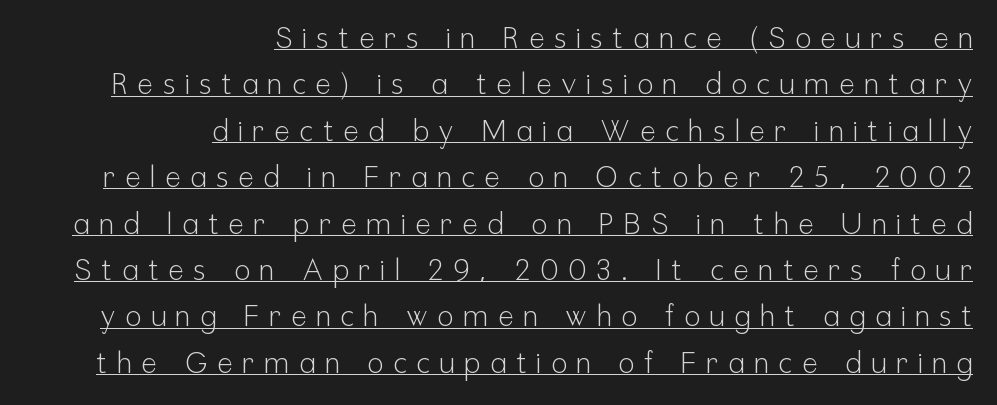
The image shows 29 px light, condensed sans-serif type, upright; set right-aligned, normal line spacing (1.6x), unusually wide letter spacing (+0.34 em), underlined; low stroke contrast and a medium x-height.
